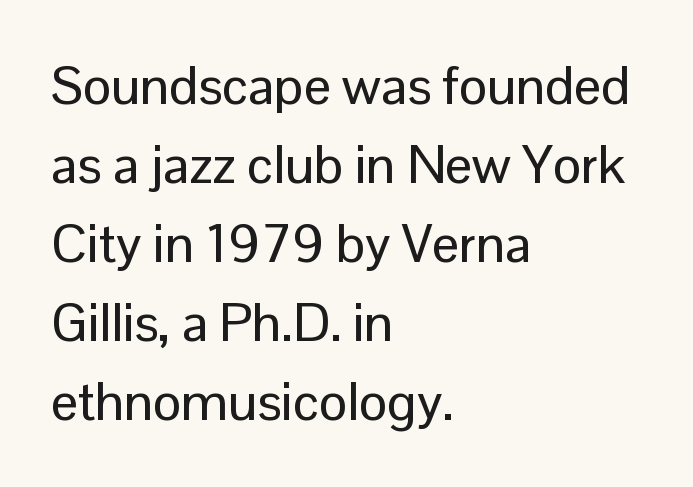
Type style note: lacks serifs. No extra tracking has been applied to these lines. Spacing verdict: proportional, widths tailored to each character. This sample keeps an unexceptional amount of space between lines. Just letters on the line, the space beneath them empty. A student would call this left alignment; a typographer would say flush left, rag right.
